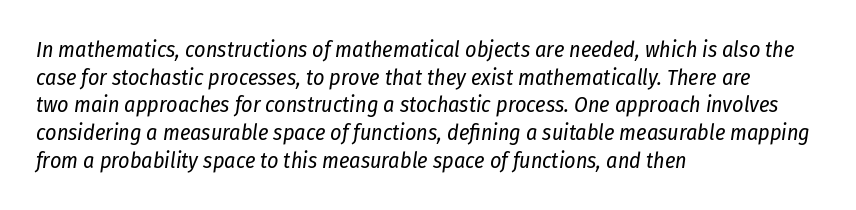
Q: Is the text bold? A: No.
Q: Is the text italic (slanted)? A: Yes, it leans right by about 8 degrees.
Q: Is the text underlined? A: No.
Q: How is the paragraph aligned? A: Left-aligned.
Q: Is the spacing between letters normal or unusually wide? A: Normal.
Q: Is the spacing between lines tight, normal or loose? A: Normal.
